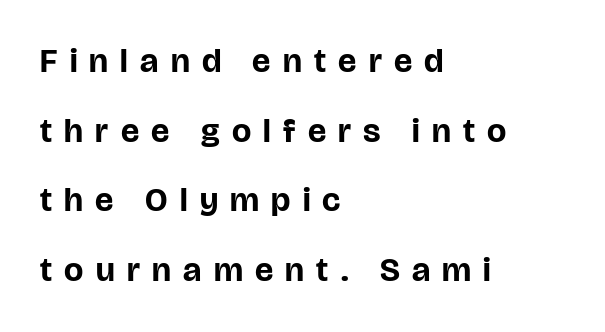
The image shows 34 px bold sans-serif type, upright; set left-aligned, loose line spacing (2.05x), unusually wide letter spacing (+0.36 em), not underlined; low stroke contrast and a large x-height.
